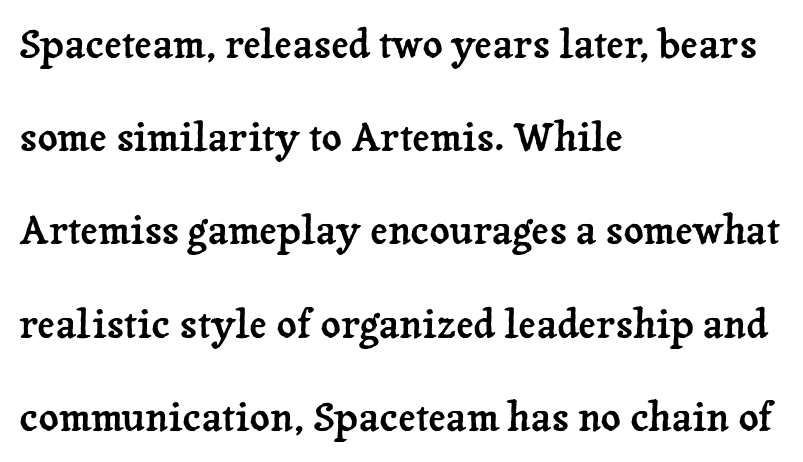
Q: Is the text italic (slanted)? A: No, it is upright.
Q: Is the typeface a serif or a sans-serif typeface? A: Serif.
Q: Is the text underlined? A: No.
Q: How is the paragraph aligned? A: Left-aligned.
Q: Is the spacing between letters normal or unusually wide? A: Normal.
Q: Is the spacing between lines tight, normal or loose? A: Loose.
Q: Width (condensed, normal, or wide)? A: Normal.
Q: Stroke contrast? A: Low.
Q: x-height? A: Medium.
Q: Monospaced? A: No.
